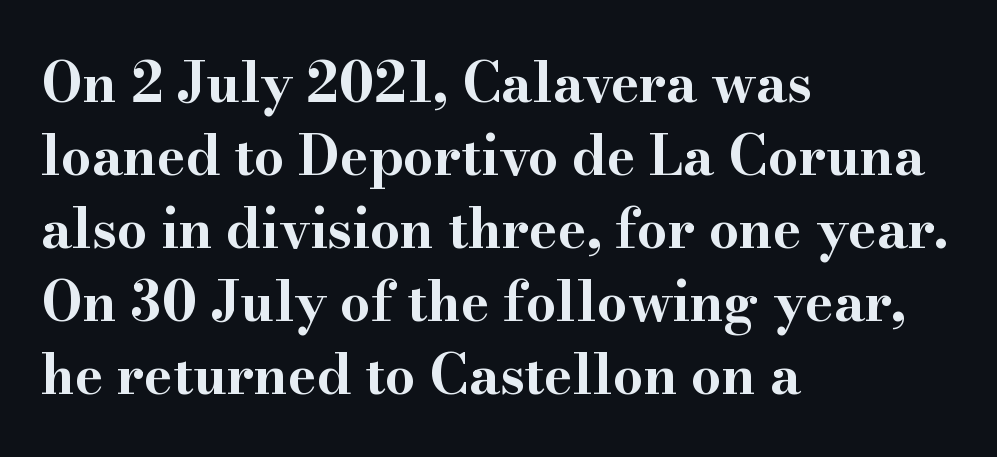
The image shows 54 px bold, wide serif type, upright; set left-aligned, normal line spacing (1.35x), normal letter spacing, not underlined; high stroke contrast and a small x-height.
